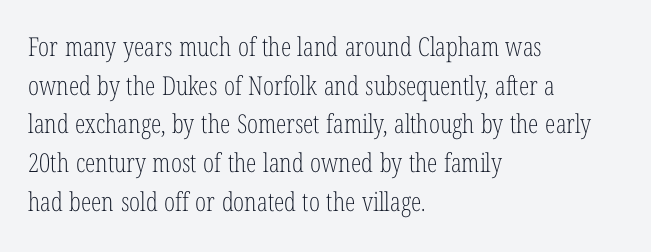
Q: Is the text bold? A: No.
Q: Is the text italic (slanted)? A: No, it is upright.
Q: Is the text underlined? A: No.
Q: How is the paragraph aligned? A: Left-aligned.
Q: Is the spacing between letters normal or unusually wide? A: Normal.
Q: Is the spacing between lines tight, normal or loose? A: Normal.
